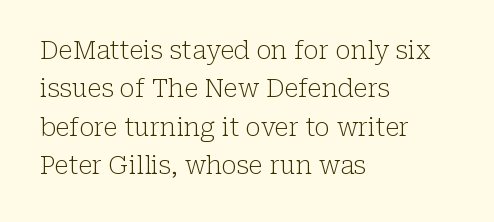
The image shows 25 px text type, upright; set left-aligned, normal line spacing (1.54x), normal letter spacing, not underlined.
